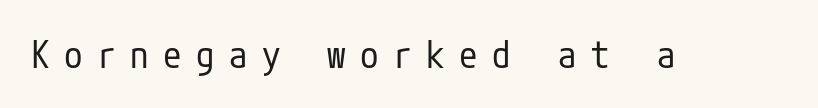
The image shows 37 px regular-weight, condensed sans-serif type, upright; set unusually wide letter spacing (+0.39 em), not underlined; low stroke contrast and a medium x-height.
